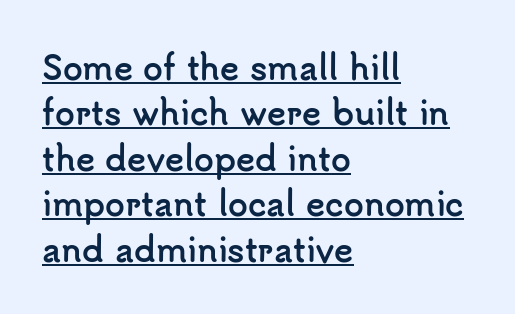
The image shows 32 px semibold sans-serif type, upright; set left-aligned, normal line spacing (1.42x), normal letter spacing, underlined; low stroke contrast and a small x-height.
